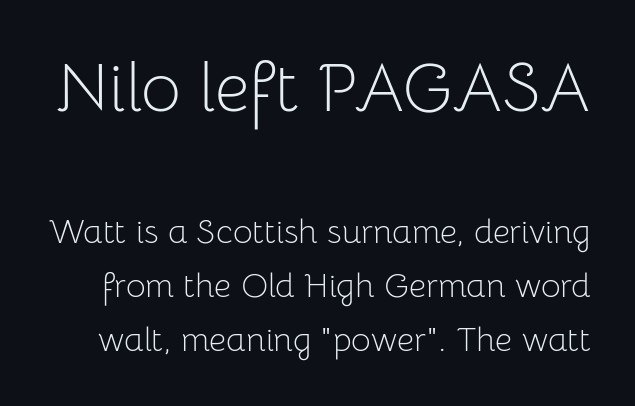
The image shows 69 px light sans-serif type, upright; set normal line spacing (1.6x), normal letter spacing, not underlined; the first (top) block is 2.03x larger; low stroke contrast and a medium x-height.
